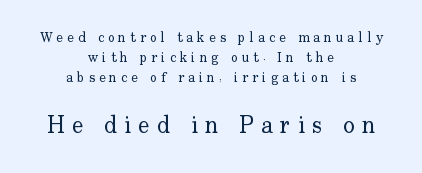
Unmarked baselines from the first word to the last. Whoever set this made the second block the dominant, larger element. The whitespace from short lines is split evenly between both sides. What stands out about the letter spacing? Its width — letters are far apart. Leading: standard.
